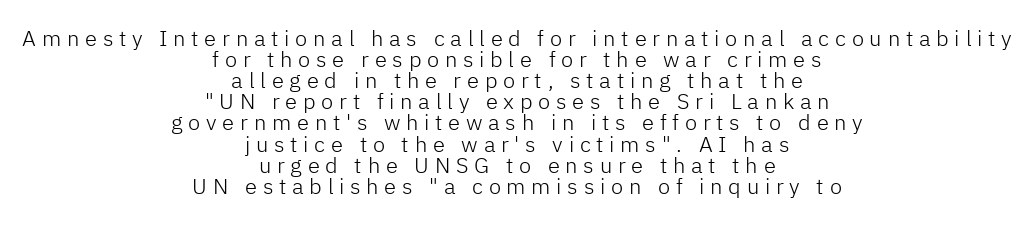
Q: Is the text bold? A: No.
Q: Is the text italic (slanted)? A: No, it is upright.
Q: Is the text underlined? A: No.
Q: How is the paragraph aligned? A: Centered.
Q: Is the spacing between letters normal or unusually wide? A: Unusually wide.
Q: Is the spacing between lines tight, normal or loose? A: Tight.
